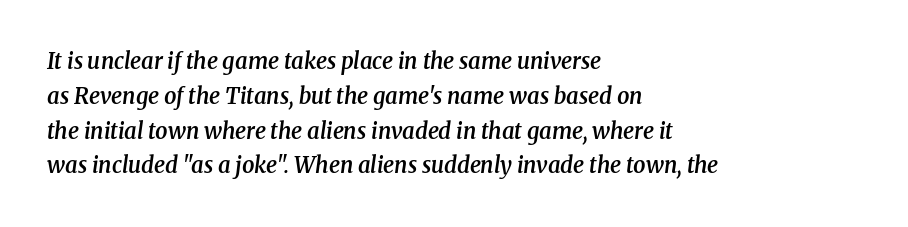
{"italic": "yes", "lean": "right", "slant_degrees": 8, "bold": "semi", "underline": "no", "align": "left", "line_spacing": "normal", "line_spacing_ratio": 1.58, "letter_spacing": "normal", "letter_spacing_em": 0.0, "glyph_px": 22}
